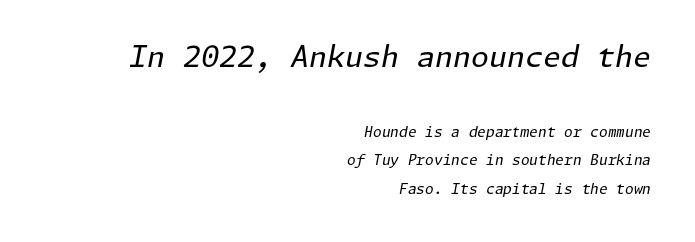
Q: Is the text bold? A: No.
Q: Is the text italic (slanted)? A: Yes, it leans right by about 11 degrees.
Q: Is the text underlined? A: No.
Q: How is the paragraph aligned? A: Right-aligned.
Q: Is the spacing between letters normal or unusually wide? A: Normal.
Q: Is the spacing between lines tight, normal or loose? A: Loose.
Q: Which block of text is set in a larger size, the first (top) or the second (bottom)? A: The first (top) one.
Q: Width (condensed, normal, or wide)? A: Normal.
Q: Stroke contrast? A: Low.
Q: x-height? A: Medium.
